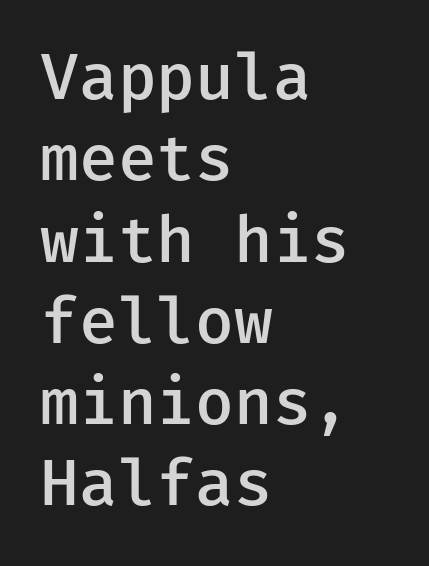
The image shows 63 px semibold sans-serif type, upright; set left-aligned, normal line spacing (1.29x), normal letter spacing, not underlined; low stroke contrast and a medium x-height.
